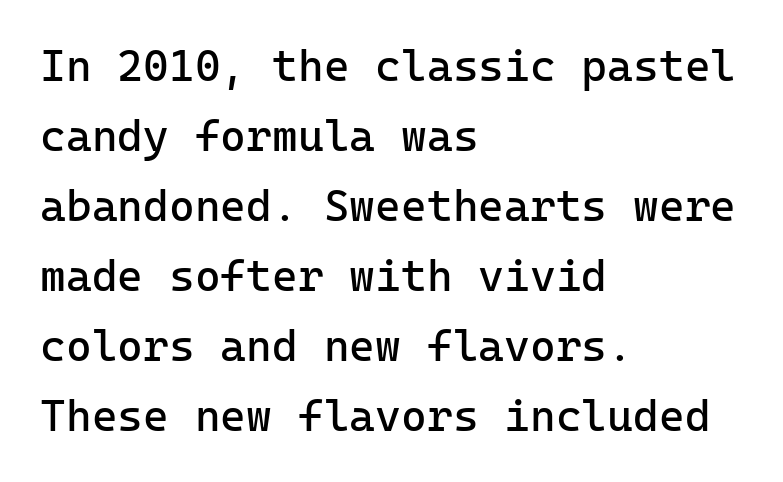
{"serif": "no", "italic": "no", "bold": "no", "weight": "regular", "width": "normal", "stroke_contrast": "low", "x_height": "medium", "underline": "no", "align": "left", "line_spacing": "normal", "line_spacing_ratio": 1.59, "letter_spacing": "normal", "letter_spacing_em": 0.0, "glyph_px": 44}
